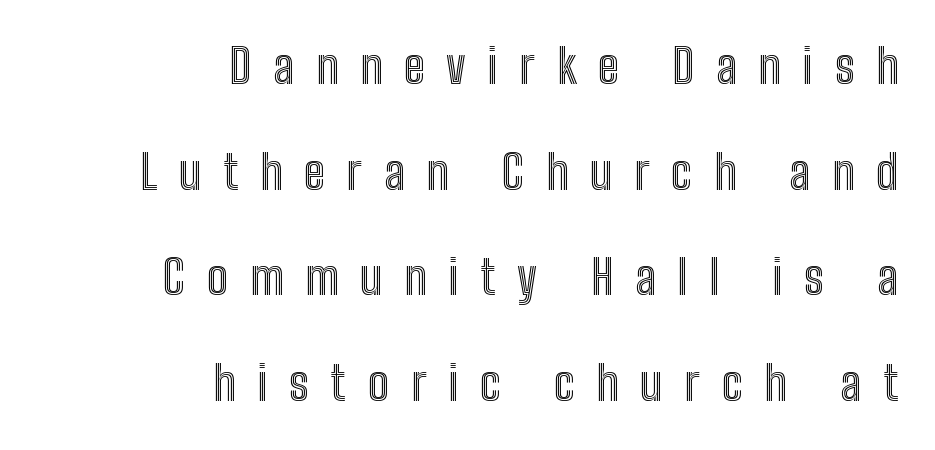
Q: Is the text italic (slanted)? A: No, it is upright.
Q: Is the text underlined? A: No.
Q: How is the paragraph aligned? A: Right-aligned.
Q: Is the spacing between letters normal or unusually wide? A: Unusually wide.
Q: Is the spacing between lines tight, normal or loose? A: Loose.
Q: Width (condensed, normal, or wide)? A: Condensed.
Q: x-height? A: Medium.
Q: Monospaced? A: No.
